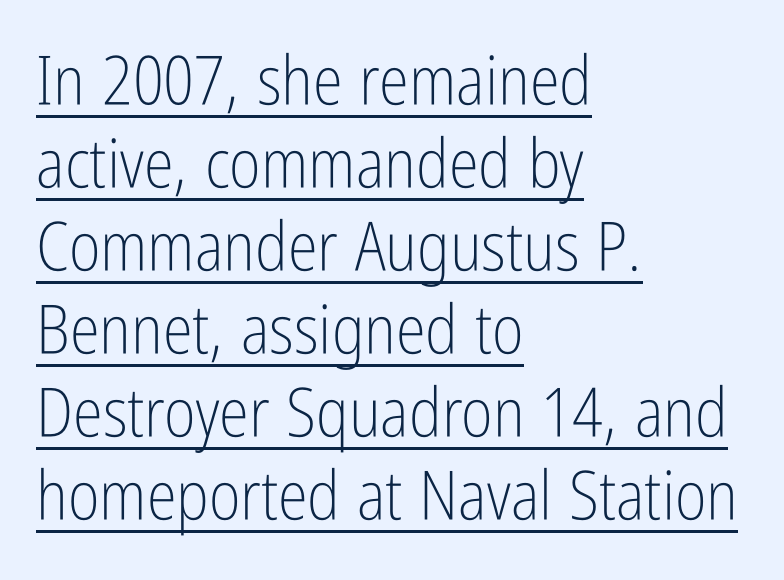
The typesetter has applied underlining to the passage shown. The letters advance in unequal steps, a hallmark of proportional type. Unlike italic type, these characters show no tilt at all. The paragraph has a hard left edge and a soft right edge.
